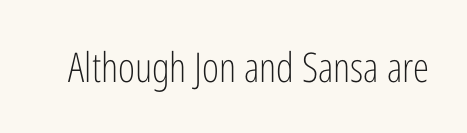
The image shows 41 px light, condensed sans-serif type, upright; set normal letter spacing, not underlined; low stroke contrast and a medium x-height.
